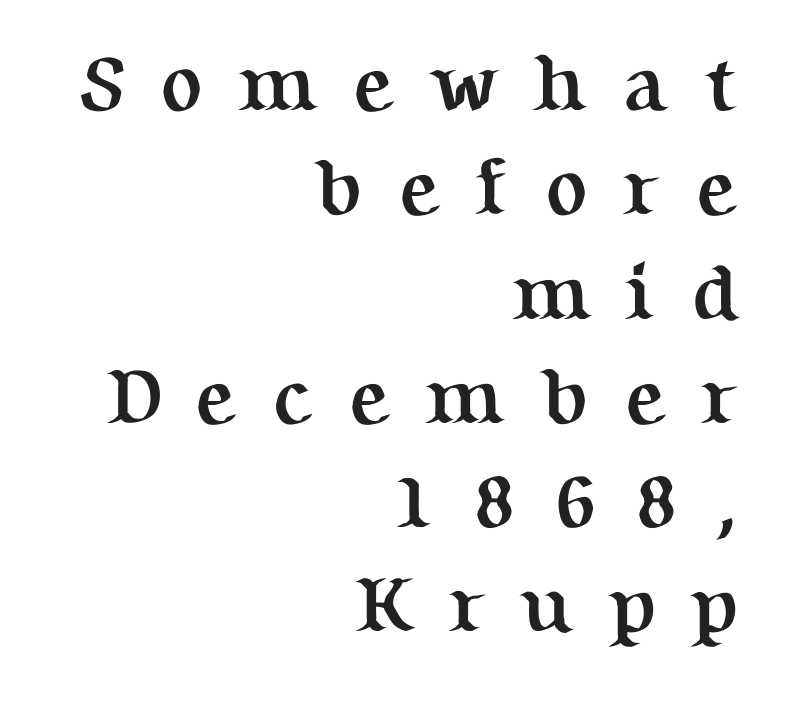
{"serif": "yes", "italic": "no", "bold": "yes", "weight": "semibold", "width": "normal", "stroke_contrast": "medium", "x_height": "medium", "monospaced": "no", "underline": "no", "align": "right", "line_spacing": "normal", "line_spacing_ratio": 1.32, "letter_spacing": "wide", "letter_spacing_em": 0.45, "glyph_px": 79}
